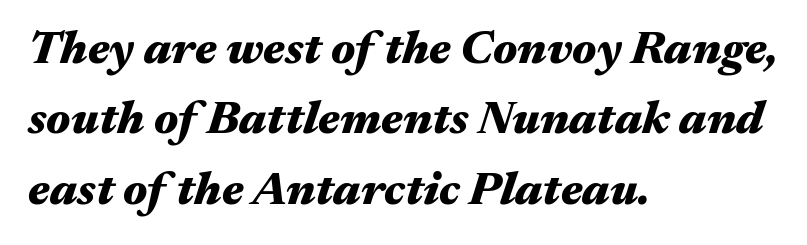
{"italic": "yes", "lean": "right", "slant_degrees": 17, "bold": "yes", "weight": "heavy", "width": "wide", "stroke_contrast": "medium", "x_height": "medium", "monospaced": "no", "underline": "no", "align": "left", "line_spacing": "normal", "line_spacing_ratio": 1.5, "letter_spacing": "normal", "letter_spacing_em": 0.0, "glyph_px": 47}
